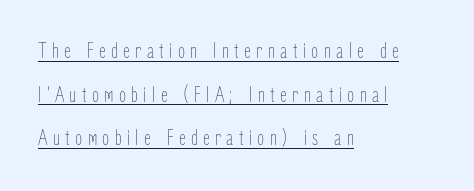
The image shows 23 px text type, upright; set left-aligned, loose line spacing (1.9x), unusually wide letter spacing (+0.23 em), underlined.
